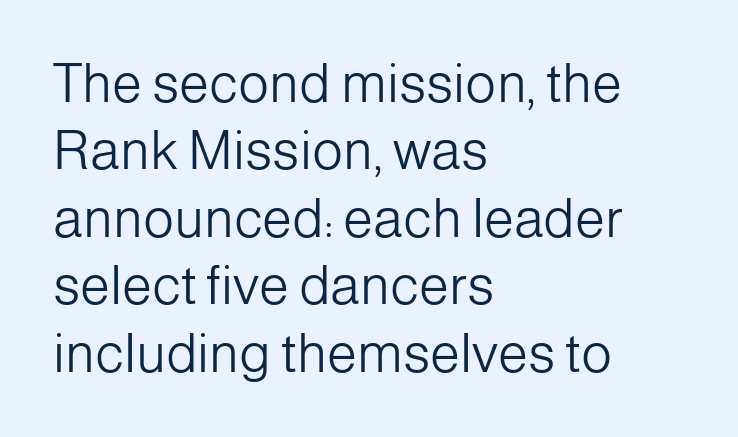
Each letter keeps its own natural width here, so spacing adapts to shape. Characters follow at the spacing the type designer built in. Summary of vertical rhythm: regular, with standard interline spacing. Only glyphs here, with clear space below each row.
